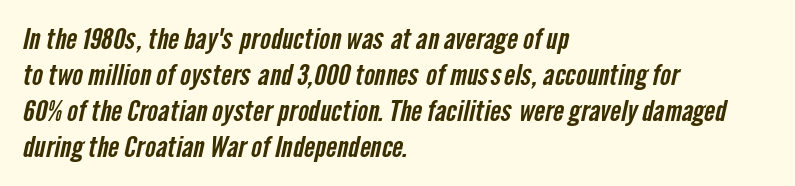
Q: Is the typeface a serif or a sans-serif typeface? A: Sans-serif.
Q: Is the text underlined? A: No.
Q: How is the paragraph aligned? A: Left-aligned.
Q: Is the spacing between letters normal or unusually wide? A: Normal.
Q: Width (condensed, normal, or wide)? A: Condensed.
Q: Stroke contrast? A: Low.
Q: x-height? A: Medium.
Q: Monospaced? A: No.
